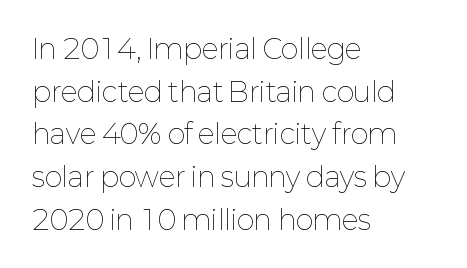
The image shows 27 px text type, upright; set left-aligned, normal line spacing (1.58x), normal letter spacing, not underlined.
